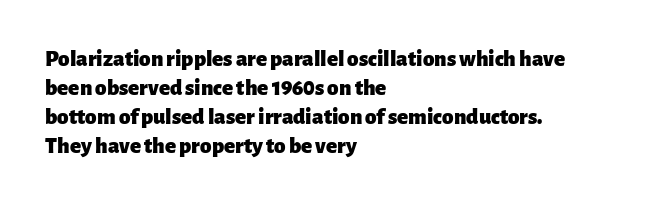
The typography opts for an upright posture over an oblique one. What weight is shown? A full bold with thick strokes. How would I describe the line gaps? Plain and ordinary. Each line starts at the same left margin while the right side varies.
